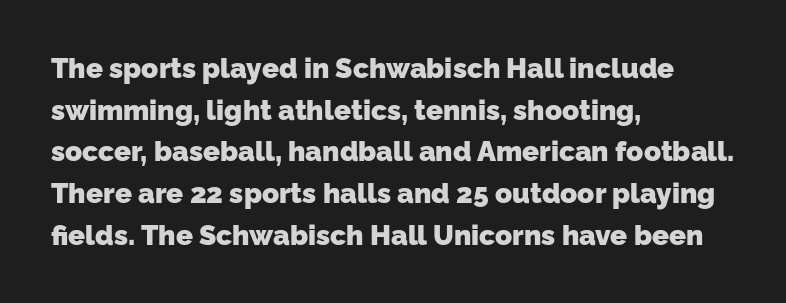
Is the letter spacing exaggerated? No — it looks like the ordinary default. Only glyphs here, with clear space below each row. The rendering shows plain stroke endings on the letterforms — a sans-serif design. The ragged edge is on the right, which tells us the setting is flush left.
